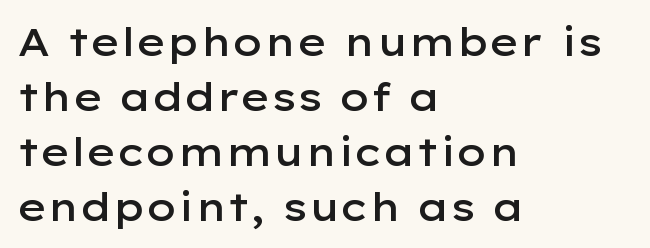
Q: Is the text bold? A: Semi-bold.
Q: Is the text italic (slanted)? A: No, it is upright.
Q: Is the typeface a serif or a sans-serif typeface? A: Sans-serif.
Q: Is the text underlined? A: No.
Q: How is the paragraph aligned? A: Left-aligned.
Q: Is the spacing between letters normal or unusually wide? A: Normal.
Q: Is the spacing between lines tight, normal or loose? A: Normal.
Q: Width (condensed, normal, or wide)? A: Wide.
Q: Stroke contrast? A: Low.
Q: x-height? A: Medium.
Q: Monospaced? A: No.
